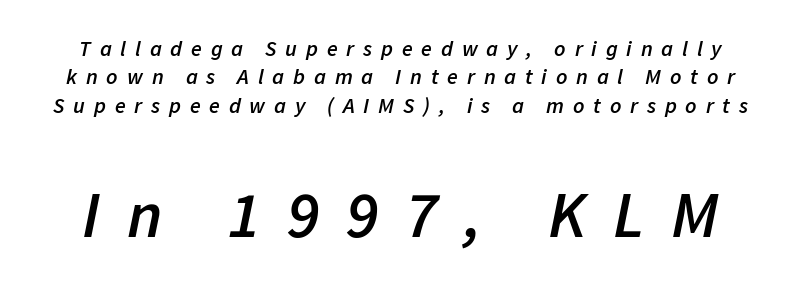
{"italic": "yes", "lean": "right", "slant_degrees": 11, "bold": "semi", "weight": "semibold", "width": "normal", "stroke_contrast": "low", "x_height": "medium", "monospaced": "no", "underline": "no", "line_spacing": "normal", "line_spacing_ratio": 1.29, "letter_spacing": "wide", "letter_spacing_em": 0.4, "larger_block": "second", "size_ratio": 3.0, "glyph_px": 66}
